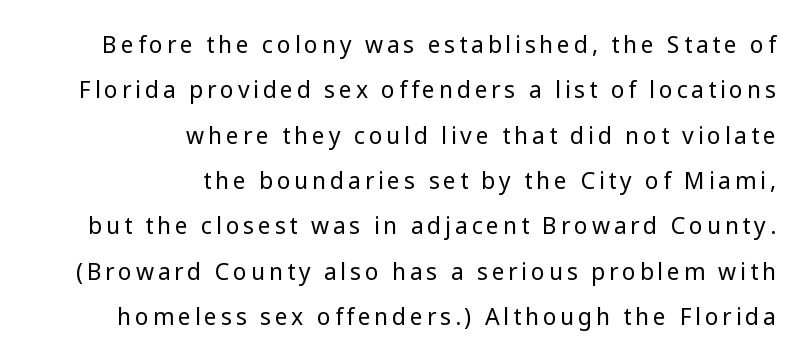
Q: Is the text bold? A: No.
Q: Is the text italic (slanted)? A: No, it is upright.
Q: Is the text underlined? A: No.
Q: How is the paragraph aligned? A: Right-aligned.
Q: Is the spacing between lines tight, normal or loose? A: Loose.
